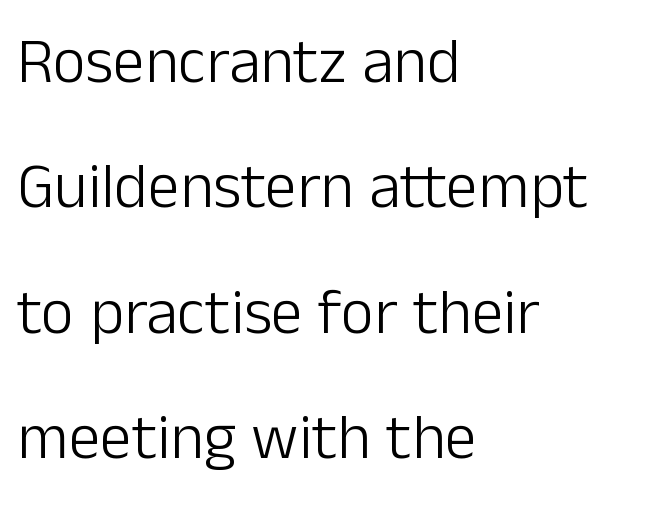
Q: Is the text bold? A: No.
Q: Is the text italic (slanted)? A: No, it is upright.
Q: Is the typeface a serif or a sans-serif typeface? A: Sans-serif.
Q: Is the text underlined? A: No.
Q: How is the paragraph aligned? A: Left-aligned.
Q: Is the spacing between letters normal or unusually wide? A: Normal.
Q: Is the spacing between lines tight, normal or loose? A: Loose.
Q: Width (condensed, normal, or wide)? A: Normal.
Q: Stroke contrast? A: Low.
Q: x-height? A: Medium.
Q: Monospaced? A: No.
